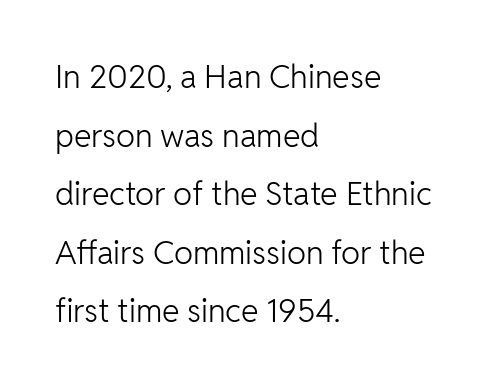
The face used here is a sans, in the tradition of grotesques and geometrics. Posture: straight, roman, zero tilt. Letters have the restrained weight of plain body copy at most. Varying glyph widths throughout — classic text-font behaviour.
